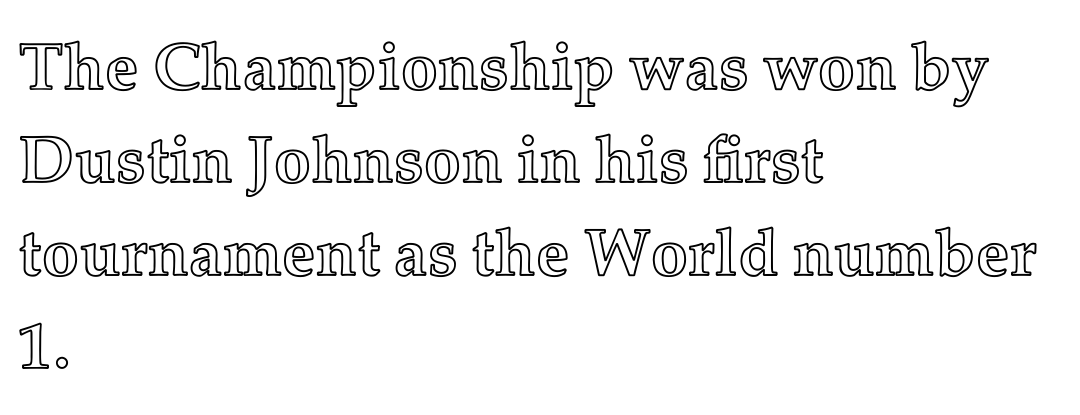
{"italic": "no", "width": "normal", "x_height": "medium", "monospaced": "no", "underline": "no", "align": "left", "line_spacing": "normal", "line_spacing_ratio": 1.41, "letter_spacing": "normal", "letter_spacing_em": 0.0, "glyph_px": 66}
